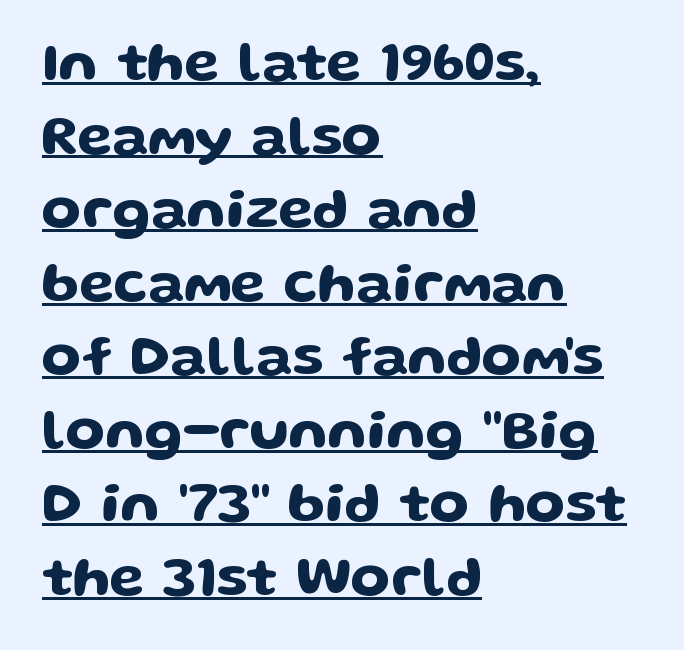
{"serif": "no", "italic": "no", "width": "wide", "stroke_contrast": "low", "x_height": "medium", "monospaced": "no", "underline": "yes", "align": "left", "line_spacing": "normal", "line_spacing_ratio": 1.29, "letter_spacing": "normal", "letter_spacing_em": 0.0, "glyph_px": 57}
